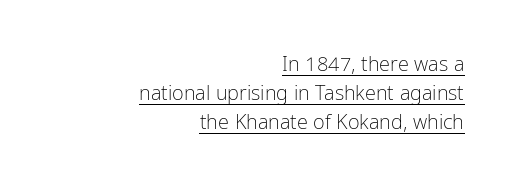
Q: Is the text bold? A: No.
Q: Is the text italic (slanted)? A: No, it is upright.
Q: Is the text underlined? A: Yes.
Q: How is the paragraph aligned? A: Right-aligned.
Q: Is the spacing between letters normal or unusually wide? A: Normal.
Q: Is the spacing between lines tight, normal or loose? A: Normal.
